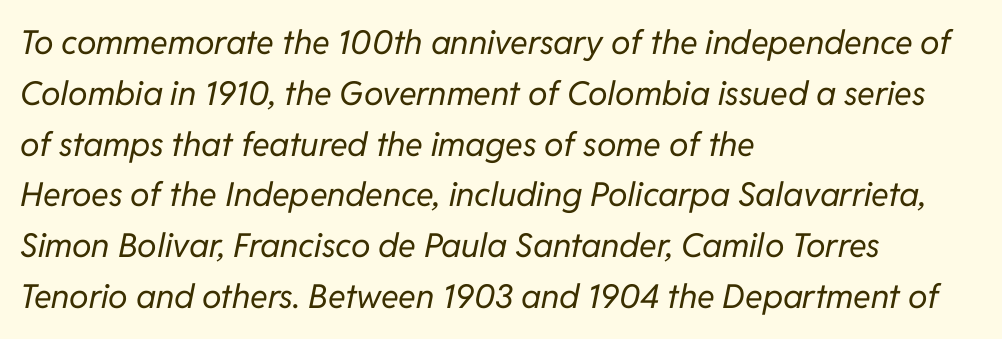
{"italic": "yes", "lean": "right", "slant_degrees": 11, "bold": "no", "weight": "regular", "width": "normal", "stroke_contrast": "low", "x_height": "medium", "monospaced": "no", "underline": "no", "align": "left", "line_spacing": "normal", "line_spacing_ratio": 1.54, "letter_spacing": "normal", "letter_spacing_em": 0.0, "glyph_px": 33}
